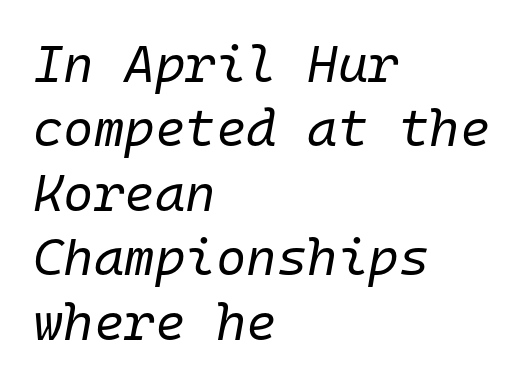
The letters look calm and open, with moderate or lighter stems. Tracking value appears to be zero — textbook default spacing. In terms of posture, this sample is oblique. The lines in this sample share a left origin and differ only in where they stop. Spacing verdict: monospaced, one width for all characters. Quick note: underline off.
